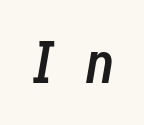
Q: Is the text bold? A: Yes.
Q: Is the text italic (slanted)? A: Yes, it leans right by about 10 degrees.
Q: Is the text underlined? A: No.
Q: Is the spacing between letters normal or unusually wide? A: Unusually wide.
Q: Width (condensed, normal, or wide)? A: Condensed.
Q: Stroke contrast? A: Low.
Q: x-height? A: Medium.
